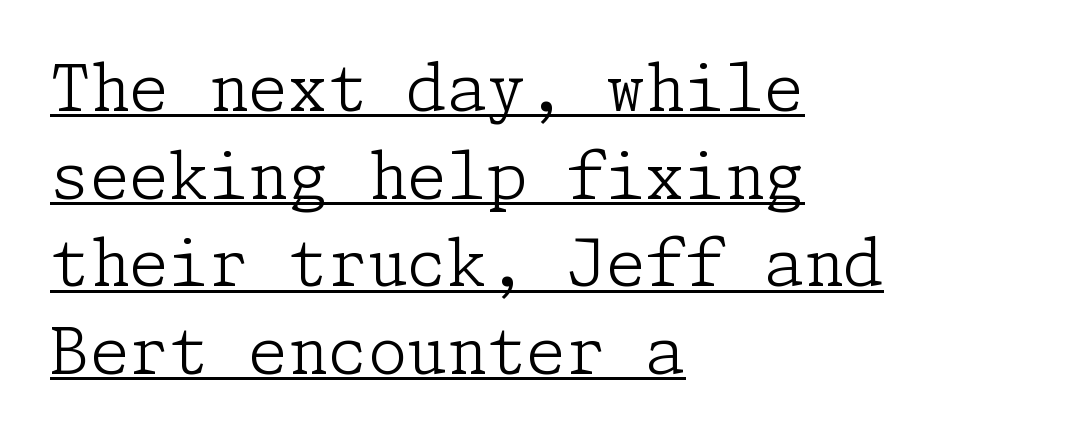
Q: Is the text bold? A: No.
Q: Is the text italic (slanted)? A: No, it is upright.
Q: Is the typeface a serif or a sans-serif typeface? A: Serif.
Q: Is the text underlined? A: Yes.
Q: How is the paragraph aligned? A: Left-aligned.
Q: Is the spacing between letters normal or unusually wide? A: Normal.
Q: Is the spacing between lines tight, normal or loose? A: Normal.
Q: Width (condensed, normal, or wide)? A: Normal.
Q: Stroke contrast? A: Low.
Q: x-height? A: Medium.
